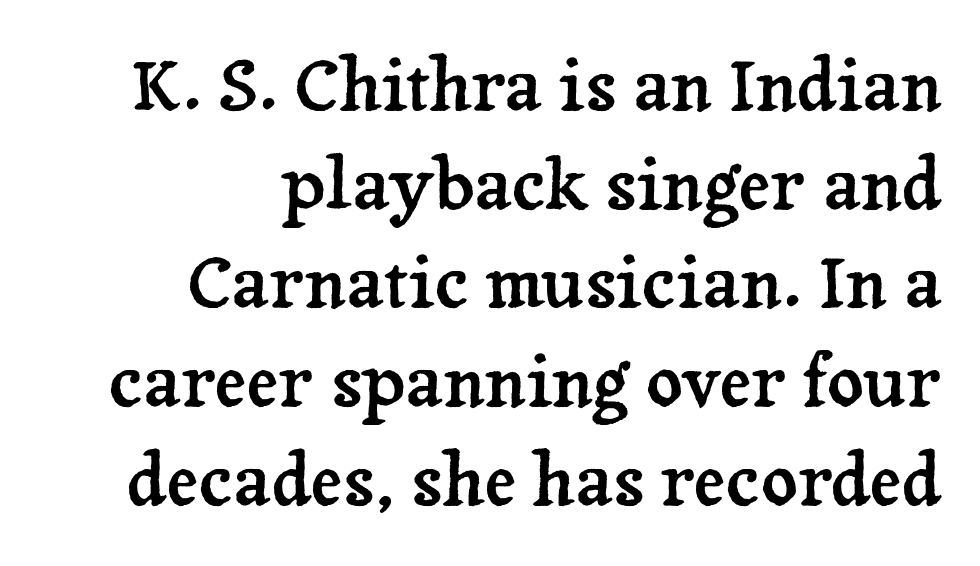
Reading down the column, the eye jumps a familiar distance to each next line. Lines of text with bare space underneath. This sample is right-justified, so line beginnings fall wherever the words allow. Think of a printed novel: that variable character pitch is what you see here. The line texture is even and compact thanks to regular tracking.
